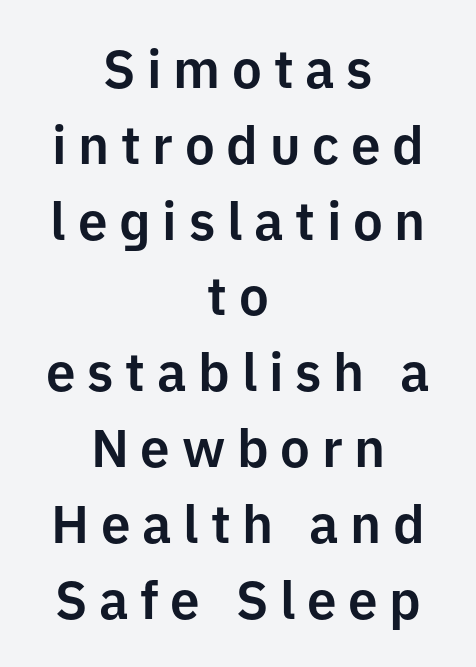
Varying glyph widths throughout — classic text-font behaviour. Horizontal bands of white between lines are of average thickness. Leftover space on each line is divided equally before and after the words. Ordinary non-slanted type is in use.
